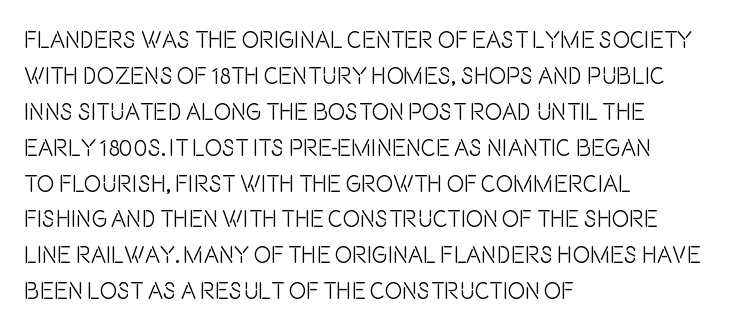
Q: Is the text bold? A: No.
Q: Is the text italic (slanted)? A: No, it is upright.
Q: Is the text underlined? A: No.
Q: How is the paragraph aligned? A: Left-aligned.
Q: Is the spacing between letters normal or unusually wide? A: Normal.
Q: Is the spacing between lines tight, normal or loose? A: Normal.
